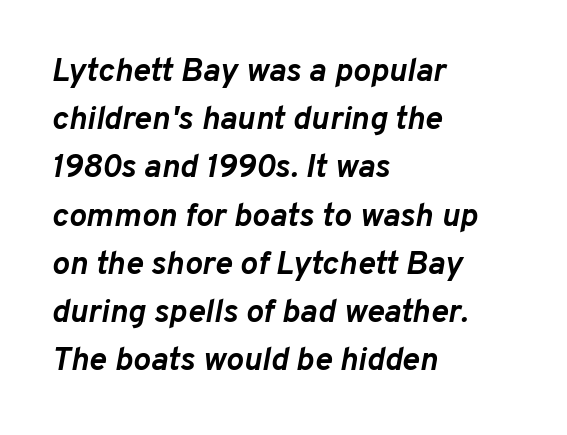
{"italic": "yes", "lean": "right", "slant_degrees": 10, "bold": "yes", "weight": "semibold", "width": "normal", "stroke_contrast": "low", "x_height": "medium", "monospaced": "no", "underline": "no", "align": "left", "line_spacing": "normal", "line_spacing_ratio": 1.46, "letter_spacing": "normal", "letter_spacing_em": 0.0, "glyph_px": 33}
